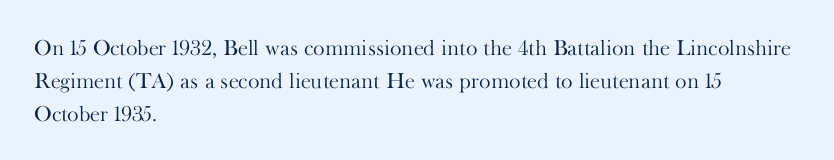
{"italic": "no", "bold": "no", "underline": "no", "align": "left", "line_spacing": "normal", "line_spacing_ratio": 1.49, "letter_spacing": "normal", "letter_spacing_em": 0.0, "glyph_px": 22}
